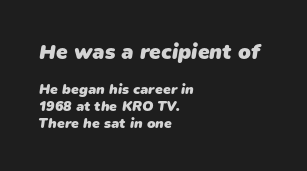
Q: Is the text bold? A: Yes.
Q: Is the text underlined? A: No.
Q: How is the paragraph aligned? A: Left-aligned.
Q: Is the spacing between letters normal or unusually wide? A: Normal.
Q: Which block of text is set in a larger size, the first (top) or the second (bottom)? A: The first (top) one.
